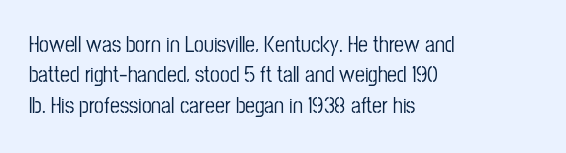
The image shows 22 px text type, upright; set left-aligned, normal line spacing (1.38x), normal letter spacing, not underlined.
